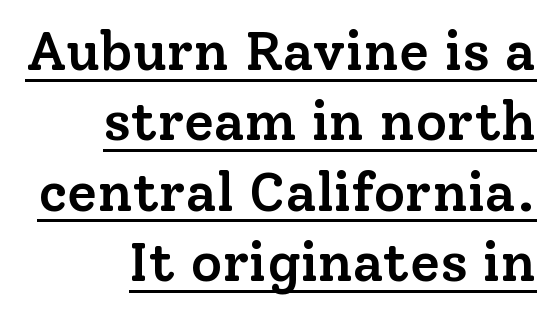
The line texture is even and compact thanks to regular tracking. The glyphs are accompanied by a horizontal stroke just below them. When letters stand straight like this, we call the style roman or upright. The block of text has a typical density, with ordinary space between rows. Stroke terminals: seriffed. These lines stack with their right ends in a neat column.
